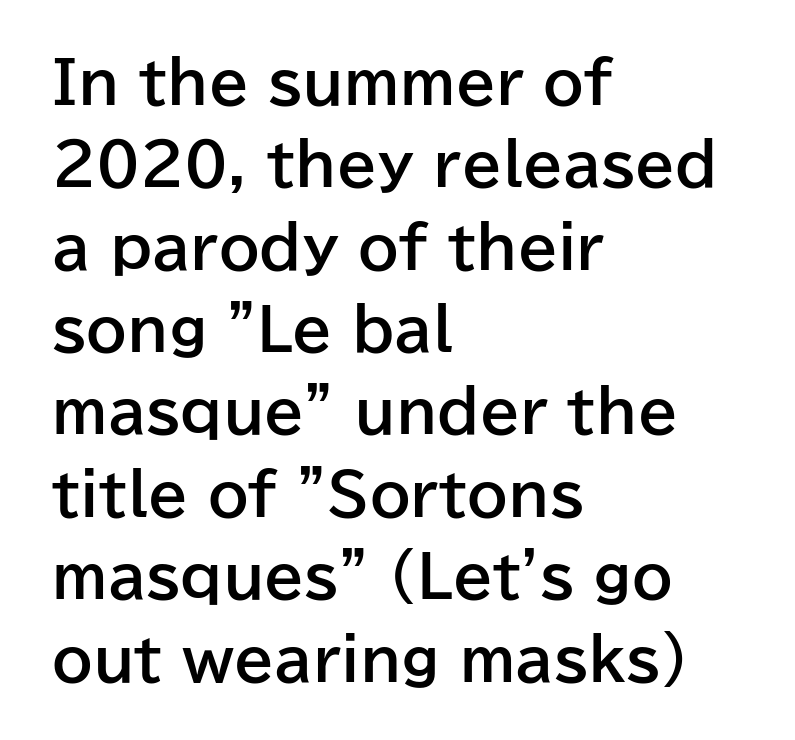
I'd call this a sans setting — the letters go barefoot. Characters follow at the spacing the type designer built in. I'd describe the lettering as bold — thick and assertive. Every row of glyphs begins at an identical x-position on the left.
